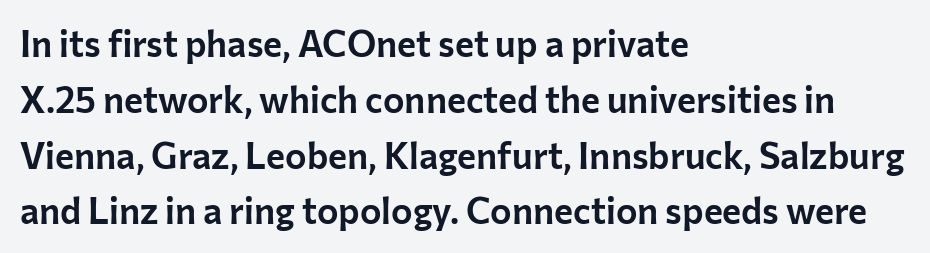
The image shows 36 px sans-serif type, upright; set left-aligned, normal line spacing (1.55x), normal letter spacing, not underlined; low stroke contrast and a medium x-height.
